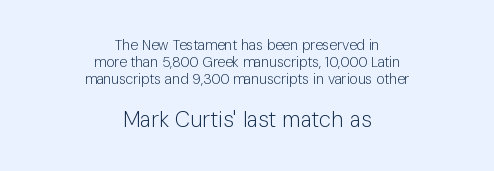
Q: Is the text bold? A: No.
Q: Is the text italic (slanted)? A: No, it is upright.
Q: Is the text underlined? A: No.
Q: How is the paragraph aligned? A: Centered.
Q: Is the spacing between letters normal or unusually wide? A: Normal.
Q: Which block of text is set in a larger size, the first (top) or the second (bottom)? A: The second (bottom) one.
